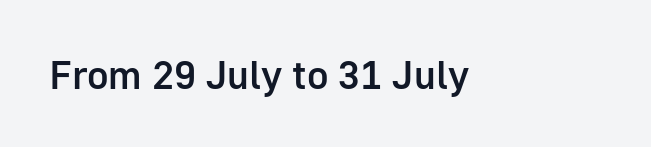
The rendering uses natural spacing where letterforms have individual widths. The area under the type is left untouched. Does the type have serifs? No, each stem ends abruptly. The specimen reads as upright at a glance. A somewhat darkened texture: the type is semibold rather than bold. You could call the tracking neutral — neither tight nor loose.
